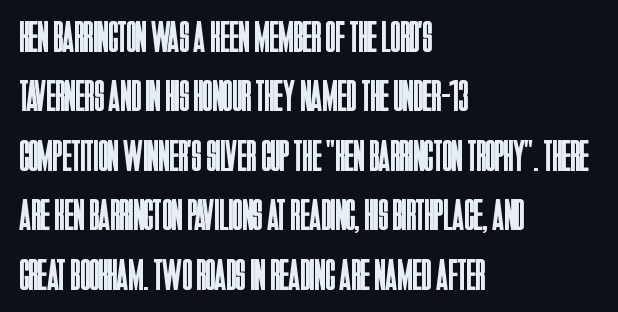
Q: Is the text bold? A: No.
Q: Is the text italic (slanted)? A: No, it is upright.
Q: Is the typeface a serif or a sans-serif typeface? A: Sans-serif.
Q: Is the text underlined? A: No.
Q: How is the paragraph aligned? A: Left-aligned.
Q: Is the spacing between letters normal or unusually wide? A: Normal.
Q: Is the spacing between lines tight, normal or loose? A: Normal.
Q: Width (condensed, normal, or wide)? A: Condensed.
Q: Stroke contrast? A: Low.
Q: x-height? A: Large.
Q: Monospaced? A: No.
